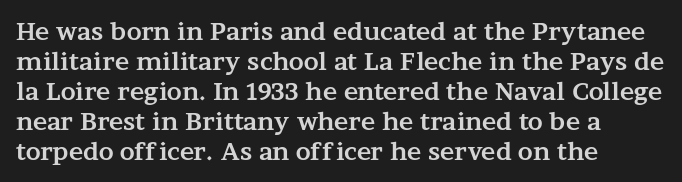
The image shows 24 px bold type, upright; set left-aligned, normal line spacing (1.25x), normal letter spacing, not underlined.
